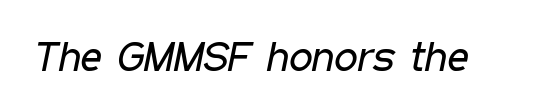
{"italic": "yes", "lean": "right", "slant_degrees": 11, "bold": "no", "weight": "regular", "width": "condensed", "stroke_contrast": "low", "x_height": "medium", "monospaced": "no", "underline": "no", "letter_spacing": "normal", "letter_spacing_em": 0.0, "glyph_px": 42}
